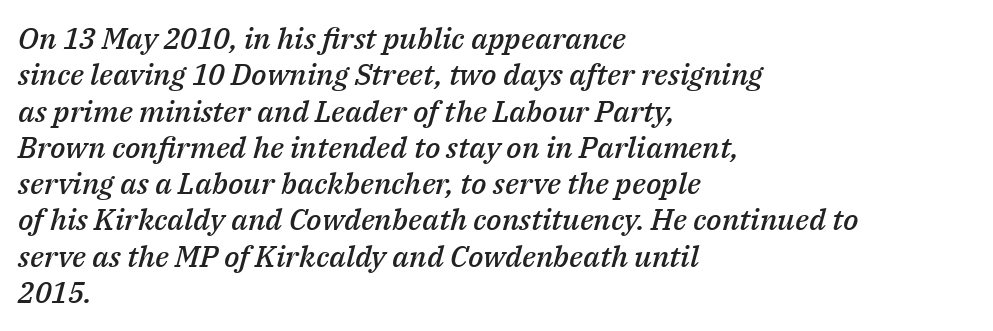
Q: Is the text bold? A: Semi-bold.
Q: Is the text italic (slanted)? A: Yes, it leans right by about 14 degrees.
Q: Is the text underlined? A: No.
Q: How is the paragraph aligned? A: Left-aligned.
Q: Is the spacing between letters normal or unusually wide? A: Normal.
Q: Width (condensed, normal, or wide)? A: Normal.
Q: Stroke contrast? A: Medium.
Q: x-height? A: Medium.
Q: Monospaced? A: No.
